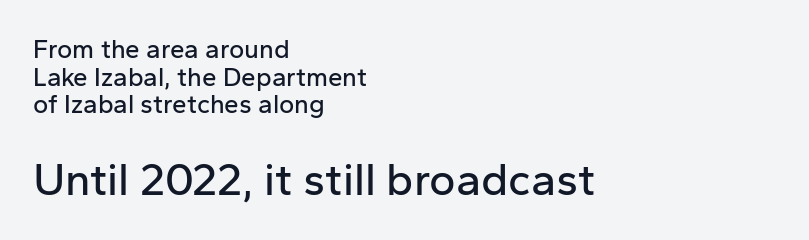
Type style note: lacks serifs. The foot of each line stays bare and open. Ordinary non-slanted type is in use. Typeset ragged right — the left edge is the straight one. You could call the tracking neutral — neither tight nor loose.
